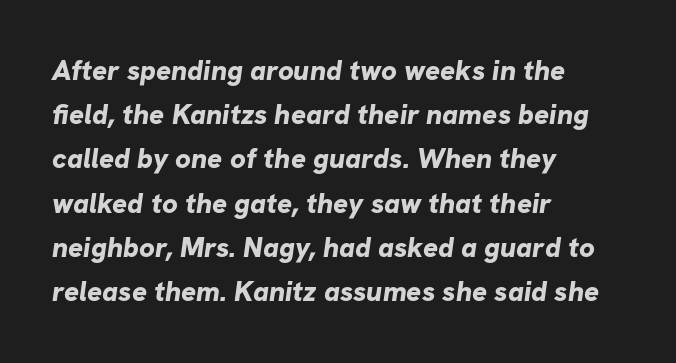
{"serif": "no", "bold": "yes", "weight": "bold", "width": "normal", "stroke_contrast": "low", "x_height": "medium", "monospaced": "no", "underline": "no", "align": "left", "line_spacing": "normal", "line_spacing_ratio": 1.58, "letter_spacing": "normal", "letter_spacing_em": 0.0, "glyph_px": 28}
